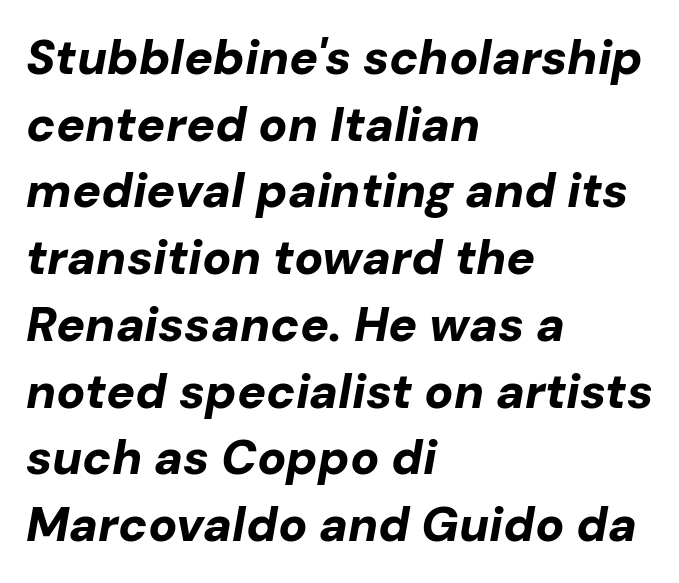
Only glyphs here, with clear space below each row. Regarding leading, the lines here are spaced in the standard way. Compared with a centered layout, this one pins lines to the left instead. Heavy-handed strokes throughout: this text is bold. In terms of posture, this sample is oblique.
